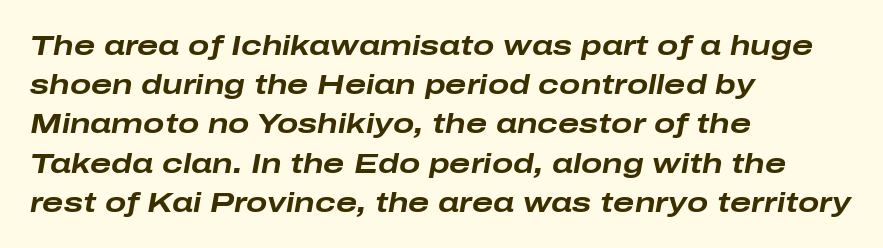
Q: Is the text bold? A: Yes.
Q: Is the text italic (slanted)? A: Yes, it leans right by about 10 degrees.
Q: Is the text underlined? A: No.
Q: How is the paragraph aligned? A: Left-aligned.
Q: Is the spacing between letters normal or unusually wide? A: Normal.
Q: Is the spacing between lines tight, normal or loose? A: Normal.
Q: Width (condensed, normal, or wide)? A: Wide.
Q: Stroke contrast? A: Low.
Q: x-height? A: Medium.
Q: Monospaced? A: No.
